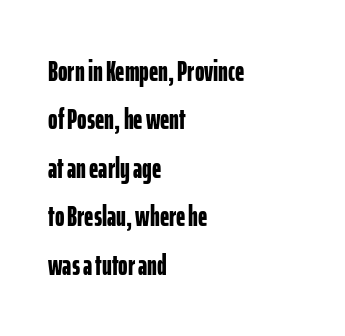
The image shows 29 px bold, condensed sans-serif type, upright; set left-aligned, normal line spacing (1.67x), normal letter spacing, not underlined; low stroke contrast and a medium x-height.
